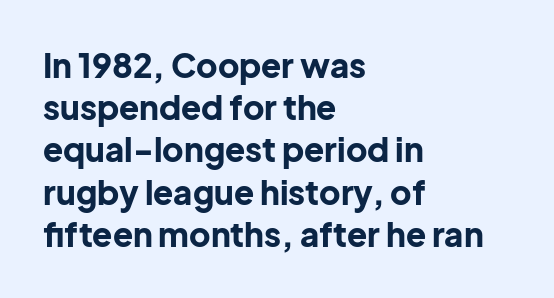
The image shows 33 px bold sans-serif type, upright; set left-aligned, normal line spacing (1.28x), normal letter spacing, not underlined; low stroke contrast and a medium x-height.
